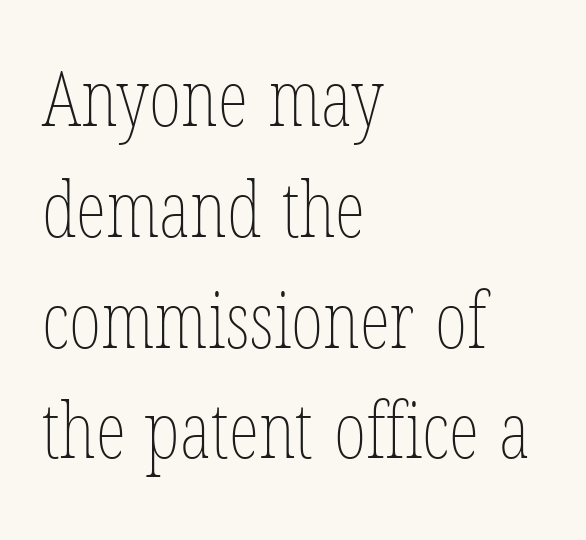
Has an underline been added? It has not. This block has exactly the height ordinary leading produces. The face looks like a standard text weight, possibly lighter. The passage is arranged the way most books set body copy — flush left. Characters follow at the spacing the type designer built in. These lines are rendered in a variable-pitch font.
